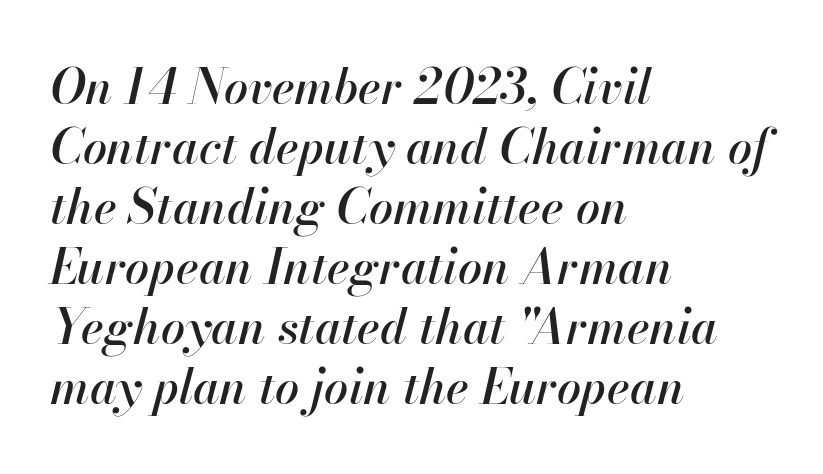
{"italic": "yes", "lean": "right", "slant_degrees": 13, "width": "normal", "stroke_contrast": "high", "x_height": "small", "monospaced": "no", "underline": "no", "align": "left", "line_spacing": "normal", "line_spacing_ratio": 1.25, "letter_spacing": "normal", "letter_spacing_em": 0.0, "glyph_px": 48}
